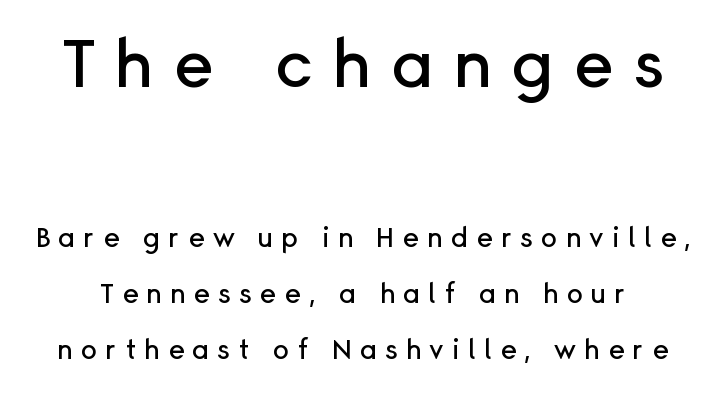
The image shows 67 px sans-serif type, upright; set loose line spacing (2.07x), unusually wide letter spacing (+0.3 em), not underlined; the first (top) block is 2.48x larger; low stroke contrast and a medium x-height.
